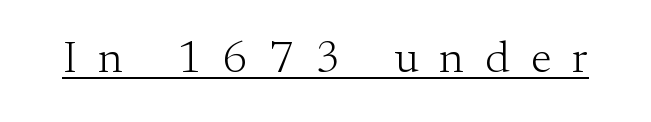
The image shows 45 px light serif type, upright; set unusually wide letter spacing (+0.47 em), underlined; medium stroke contrast and a small x-height.
